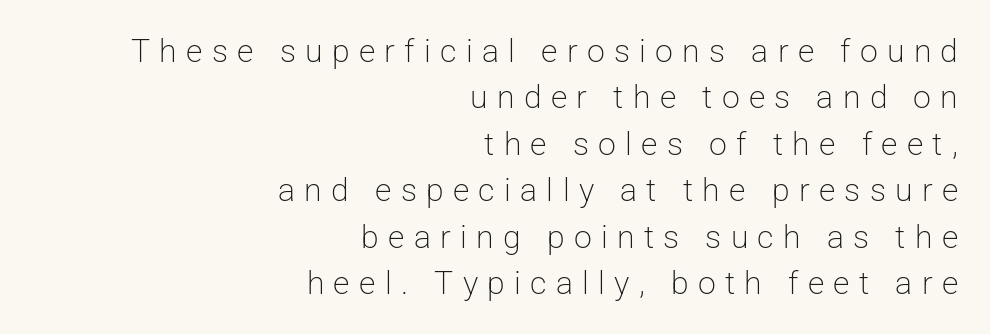
Q: Is the text bold? A: No.
Q: Is the text italic (slanted)? A: No, it is upright.
Q: Is the typeface a serif or a sans-serif typeface? A: Sans-serif.
Q: Is the text underlined? A: No.
Q: How is the paragraph aligned? A: Right-aligned.
Q: Is the spacing between letters normal or unusually wide? A: Unusually wide.
Q: Is the spacing between lines tight, normal or loose? A: Normal.
Q: Width (condensed, normal, or wide)? A: Normal.
Q: Stroke contrast? A: Low.
Q: x-height? A: Medium.
Q: Monospaced? A: No.
